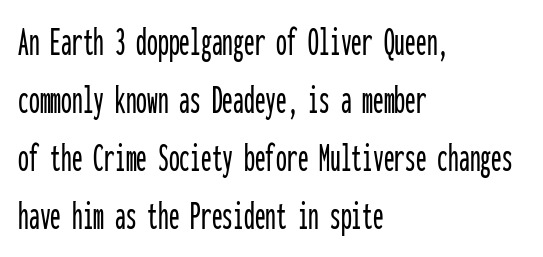
Q: Is the text italic (slanted)? A: No, it is upright.
Q: Is the typeface a serif or a sans-serif typeface? A: Sans-serif.
Q: Is the text underlined? A: No.
Q: How is the paragraph aligned? A: Left-aligned.
Q: Is the spacing between letters normal or unusually wide? A: Normal.
Q: Is the spacing between lines tight, normal or loose? A: Normal.
Q: Width (condensed, normal, or wide)? A: Condensed.
Q: Stroke contrast? A: Low.
Q: x-height? A: Medium.
Q: Monospaced? A: Yes.
